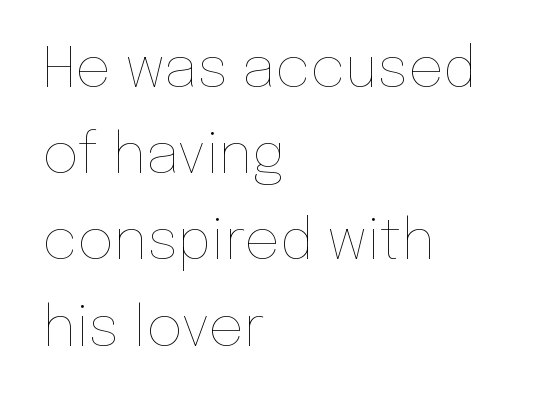
Q: Is the text bold? A: No.
Q: Is the text italic (slanted)? A: No, it is upright.
Q: Is the text underlined? A: No.
Q: How is the paragraph aligned? A: Left-aligned.
Q: Is the spacing between letters normal or unusually wide? A: Normal.
Q: Is the spacing between lines tight, normal or loose? A: Normal.
Q: Width (condensed, normal, or wide)? A: Normal.
Q: Stroke contrast? A: Low.
Q: x-height? A: Medium.
Q: Monospaced? A: No.
